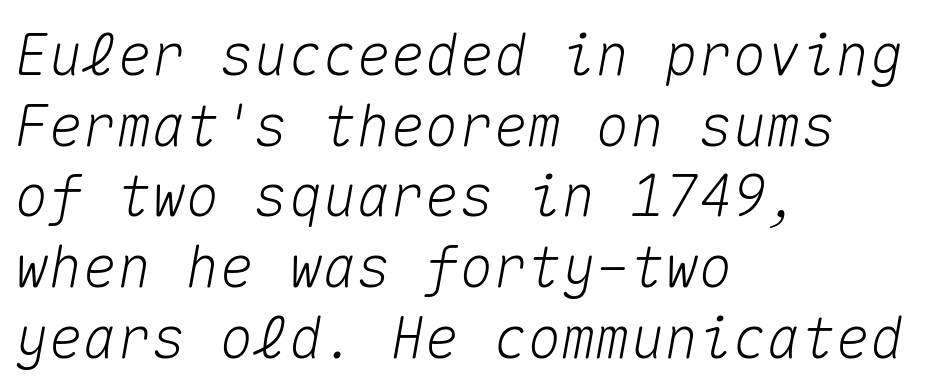
Q: Is the text italic (slanted)? A: Yes, it leans right by about 10 degrees.
Q: Is the text underlined? A: No.
Q: How is the paragraph aligned? A: Left-aligned.
Q: Is the spacing between letters normal or unusually wide? A: Normal.
Q: Width (condensed, normal, or wide)? A: Normal.
Q: Stroke contrast? A: Medium.
Q: x-height? A: Medium.
Q: Monospaced? A: Yes.
